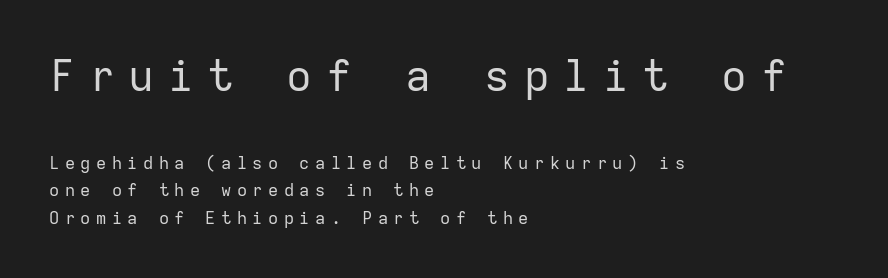
{"serif": "no", "italic": "no", "bold": "no", "weight": "regular", "width": "normal", "stroke_contrast": "low", "x_height": "medium", "monospaced": "yes", "underline": "no", "align": "left", "line_spacing": "normal", "line_spacing_ratio": 1.6, "letter_spacing": "wide", "letter_spacing_em": 0.32, "larger_block": "first", "size_ratio": 2.53, "glyph_px": 43}
